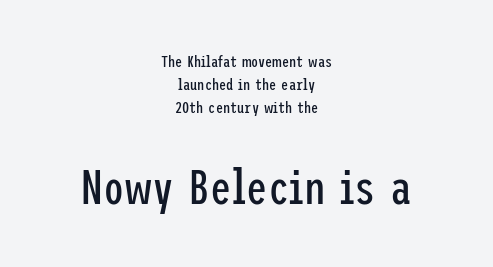
Q: Is the text bold? A: No.
Q: Is the text italic (slanted)? A: No, it is upright.
Q: Is the typeface a serif or a sans-serif typeface? A: Sans-serif.
Q: Is the text underlined? A: No.
Q: How is the paragraph aligned? A: Centered.
Q: Is the spacing between letters normal or unusually wide? A: Normal.
Q: Is the spacing between lines tight, normal or loose? A: Normal.
Q: Which block of text is set in a larger size, the first (top) or the second (bottom)? A: The second (bottom) one.
Q: Width (condensed, normal, or wide)? A: Condensed.
Q: Stroke contrast? A: Low.
Q: x-height? A: Medium.
